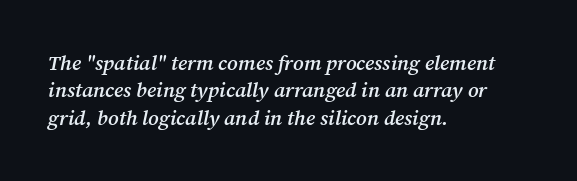
{"italic": "yes", "lean": "right", "slant_degrees": 12, "bold": "semi", "underline": "no", "align": "left", "line_spacing": "normal", "line_spacing_ratio": 1.3, "letter_spacing": "normal", "letter_spacing_em": 0.0, "glyph_px": 21}
